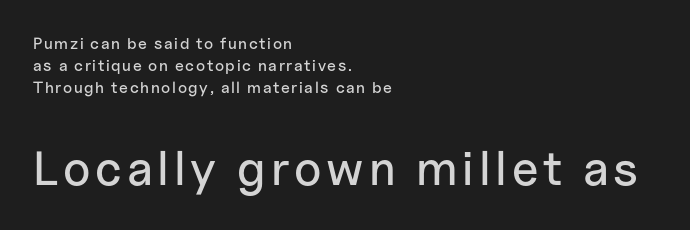
The rendering uses a moderate line-height, typical for paragraphs. The type sits square on the baseline with zero lean. The passage shown is typed in a proportional face where columns would drift. Regarding serifs, this sample does without them. One-word summary of the alignment: left. Anything drawn beneath the words? Only blank space.
